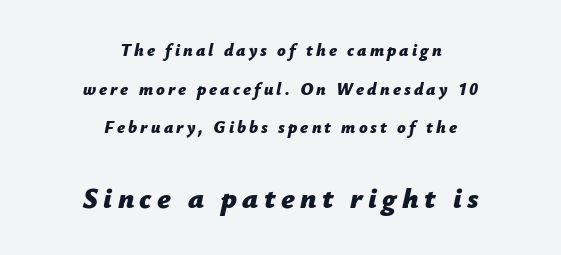
{"italic": "yes", "lean": "right", "slant_degrees": 12, "bold": "yes", "weight": "bold", "width": "normal", "stroke_contrast": "low", "x_height": "medium", "monospaced": "no", "underline": "no", "align": "center", "line_spacing": "loose", "line_spacing_ratio": 2.27, "larger_block": "second", "size_ratio": 1.71, "glyph_px": 29}
